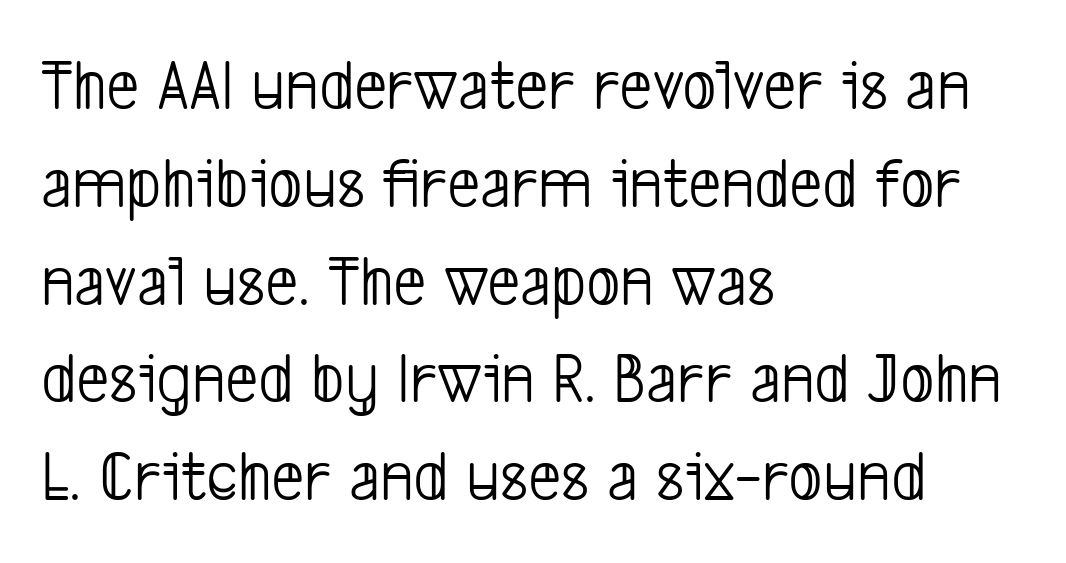
Each stroke keeps to a modest, everyday thickness or less. Check under the words: just untouched page. Spacing verdict: proportional, widths tailored to each character. Nothing sits at the stroke ends, so this counts as sans-serif. What stands out about the letter spacing? Nothing — it is the standard amount. The vertical gap from one line to the next is medium.
